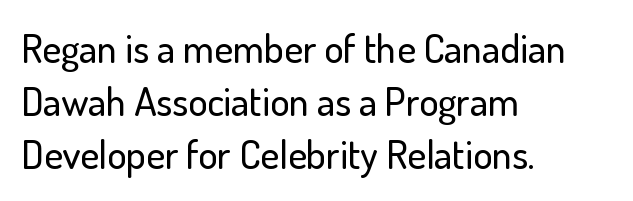
Q: Is the text italic (slanted)? A: No, it is upright.
Q: Is the typeface a serif or a sans-serif typeface? A: Sans-serif.
Q: Is the text underlined? A: No.
Q: How is the paragraph aligned? A: Left-aligned.
Q: Is the spacing between letters normal or unusually wide? A: Normal.
Q: Is the spacing between lines tight, normal or loose? A: Normal.
Q: Width (condensed, normal, or wide)? A: Normal.
Q: Stroke contrast? A: Low.
Q: x-height? A: Small.
Q: Monospaced? A: No.
